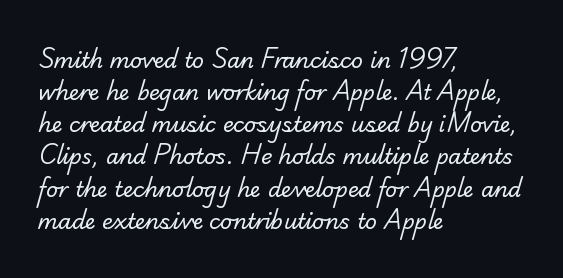
Q: Is the text bold? A: No.
Q: Is the text underlined? A: No.
Q: How is the paragraph aligned? A: Left-aligned.
Q: Is the spacing between letters normal or unusually wide? A: Normal.
Q: Is the spacing between lines tight, normal or loose? A: Normal.
